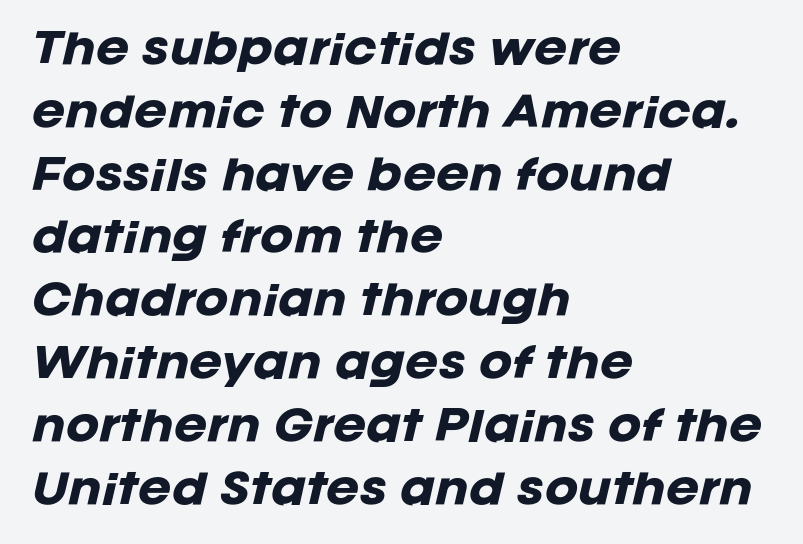
The image shows 40 px heavy type, italic (leaning right); set left-aligned, normal line spacing (1.57x), normal letter spacing, not underlined; low stroke contrast and a large x-height.
